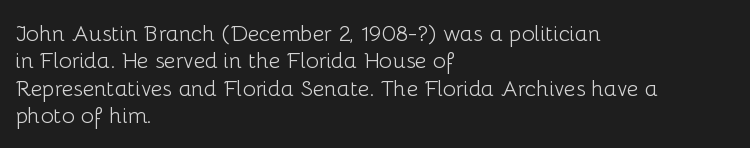
Counters stay open thanks to moderate or lighter strokes. All the whitespace from short lines collects on the right. Normally led — the rows are evenly, conventionally spaced. The glyphs are unaccompanied by any horizontal stroke below them.
